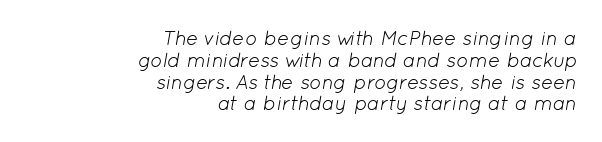
{"italic": "yes", "lean": "right", "slant_degrees": 12, "bold": "no", "underline": "no", "align": "right", "line_spacing": "tight", "line_spacing_ratio": 1.09, "letter_spacing": "normal", "letter_spacing_em": 0.0, "glyph_px": 20}
